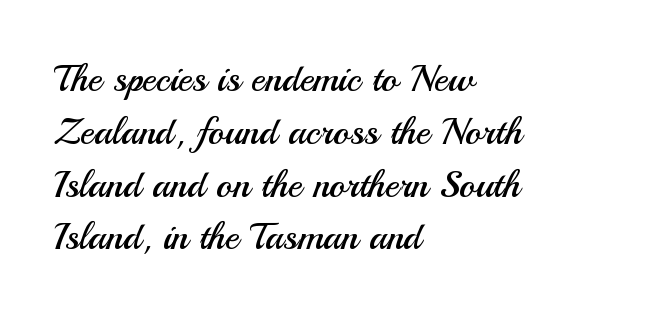
{"serif": "no", "bold": "no", "weight": "regular", "width": "normal", "stroke_contrast": "medium", "x_height": "small", "monospaced": "no", "underline": "no", "align": "left", "line_spacing": "normal", "line_spacing_ratio": 1.39, "letter_spacing": "normal", "letter_spacing_em": 0.0, "glyph_px": 38}
